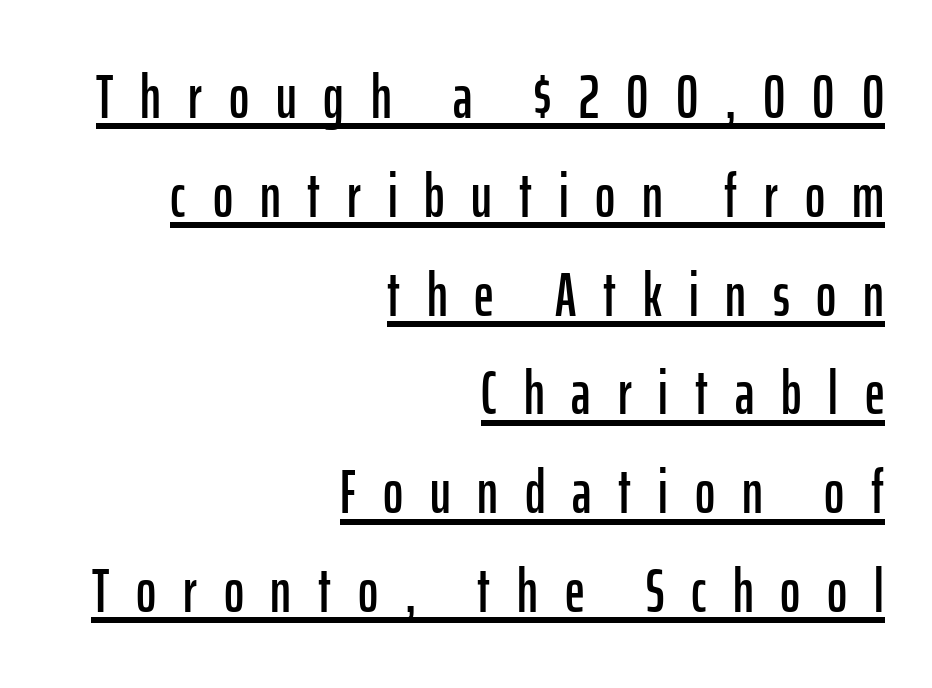
You could not count columns in this text — the font is proportionally spaced. The type sits square on the baseline with zero lean. Reading down the block, your eye finds every line finishing at a fixed right position. Every word sits above its own underline. Caption: expanded tracking, letters set apart. Leading matches the norm, producing a regular column.
